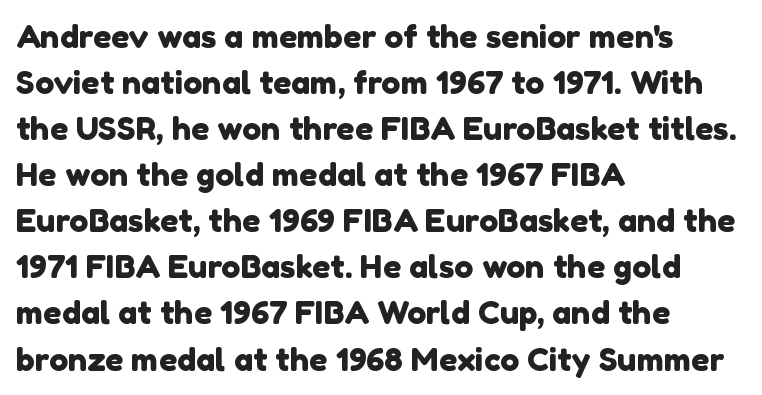
The image shows 32 px sans-serif type; set left-aligned, normal line spacing (1.44x), normal letter spacing, not underlined; a medium x-height.
